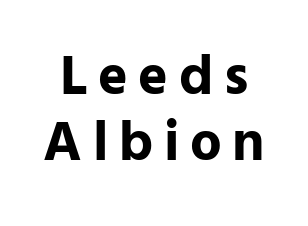
{"serif": "no", "italic": "no", "bold": "yes", "weight": "bold", "width": "normal", "stroke_contrast": "low", "x_height": "medium", "monospaced": "no", "underline": "no", "line_spacing_ratio": 1.18, "glyph_px": 56}
